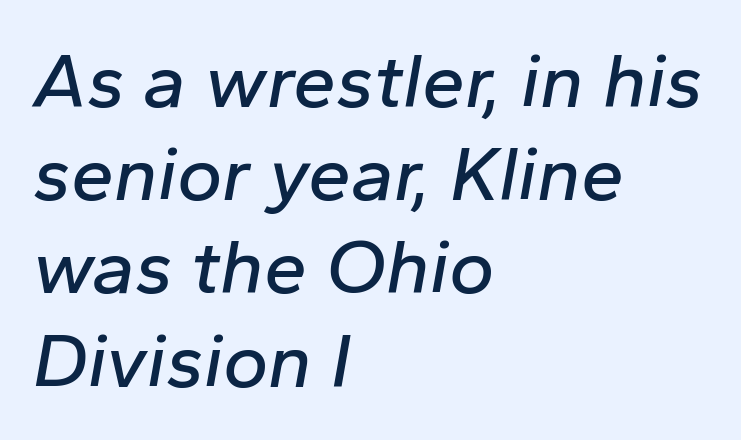
Descenders hang freely into open space. An italicized treatment has been applied to the whole sample. Each letter keeps its own natural width here, so spacing adapts to shape. Compared with a centered layout, this one pins lines to the left instead. Short note: letters normally spaced.
